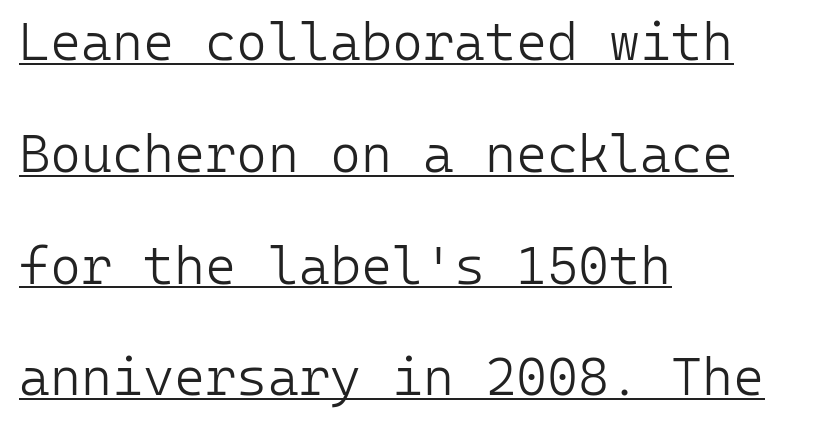
Q: Is the text bold? A: No.
Q: Is the text italic (slanted)? A: No, it is upright.
Q: Is the typeface a serif or a sans-serif typeface? A: Sans-serif.
Q: Is the text underlined? A: Yes.
Q: How is the paragraph aligned? A: Left-aligned.
Q: Is the spacing between letters normal or unusually wide? A: Normal.
Q: Is the spacing between lines tight, normal or loose? A: Loose.
Q: Width (condensed, normal, or wide)? A: Normal.
Q: Stroke contrast? A: Low.
Q: x-height? A: Medium.
Q: Monospaced? A: Yes.
